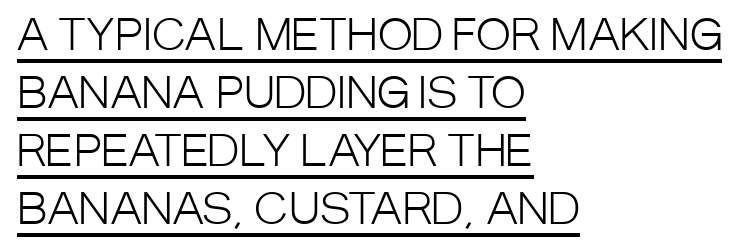
Q: Is the text bold? A: No.
Q: Is the text italic (slanted)? A: No, it is upright.
Q: Is the typeface a serif or a sans-serif typeface? A: Sans-serif.
Q: Is the text underlined? A: Yes.
Q: How is the paragraph aligned? A: Left-aligned.
Q: Is the spacing between letters normal or unusually wide? A: Normal.
Q: Is the spacing between lines tight, normal or loose? A: Normal.
Q: Width (condensed, normal, or wide)? A: Condensed.
Q: Stroke contrast? A: Low.
Q: x-height? A: Large.
Q: Monospaced? A: No.
